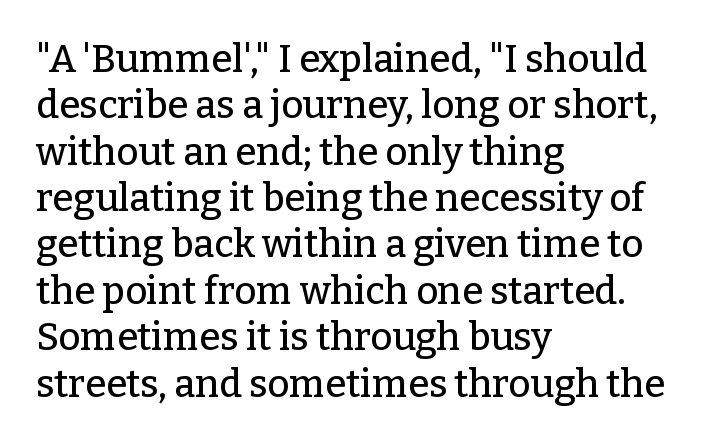
{"serif": "yes", "italic": "no", "width": "normal", "stroke_contrast": "low", "x_height": "medium", "monospaced": "no", "underline": "no", "align": "left", "line_spacing_ratio": 1.22, "letter_spacing": "normal", "letter_spacing_em": 0.0, "glyph_px": 38}
